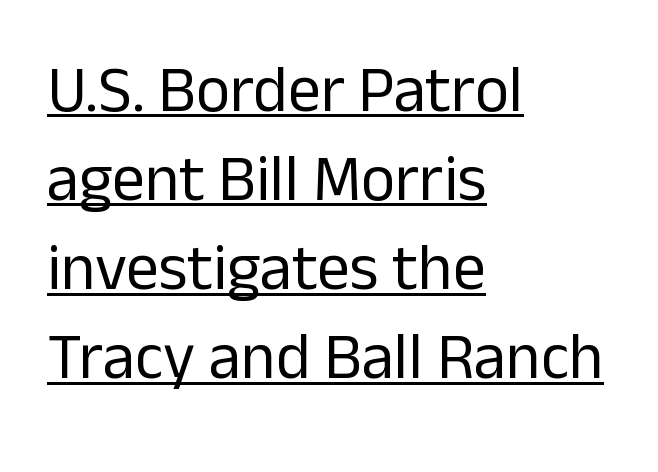
Typeset ragged right — the left edge is the straight one. These characters rest on top of a visible drawn line. Each stroke keeps to a modest, everyday thickness or less. Spacing verdict: proportional, widths tailored to each character.
